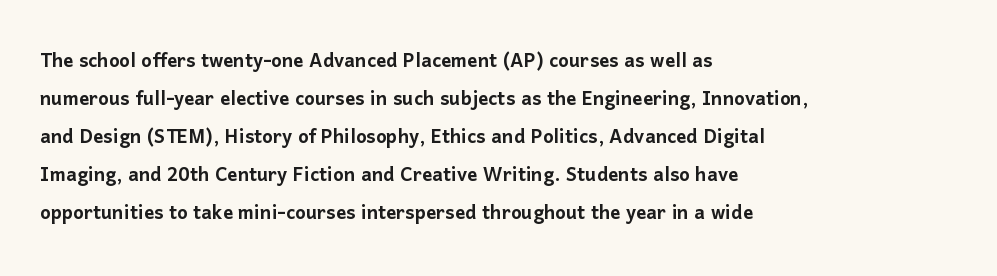
Plain, unruled lines of type. Each word holds together tightly as a unit, with standard inter-letter gaps. Every row of glyphs begins at an identical x-position on the left. Leading matches the norm, producing a regular column.
